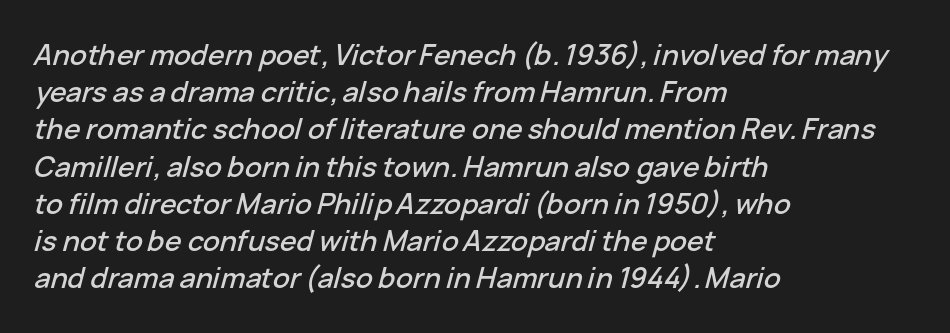
{"italic": "yes", "lean": "right", "slant_degrees": 15, "width": "normal", "stroke_contrast": "low", "x_height": "medium", "monospaced": "no", "underline": "no", "align": "left", "line_spacing": "normal", "line_spacing_ratio": 1.33, "letter_spacing": "normal", "letter_spacing_em": 0.0, "glyph_px": 28}
